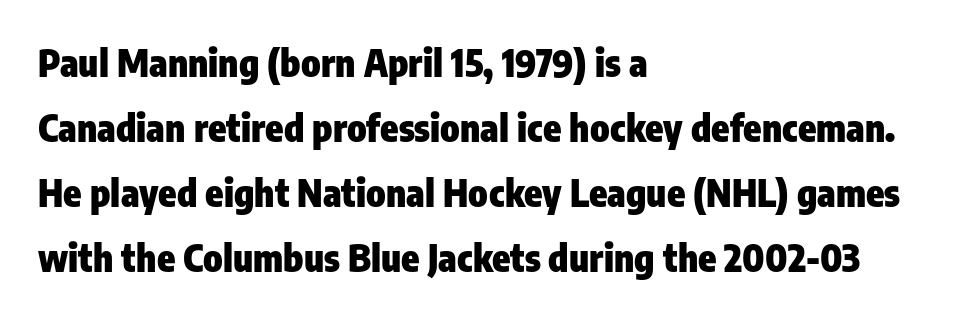
The lettering stays uniformly vertical, giving the passage a roman look. Examine the stroke ends and you'll find no serifs. This sample uses plain, unmodified letter spacing. The letters are bold, with thick, heavy strokes. The passage shown is typed in a proportional face where columns would drift.
